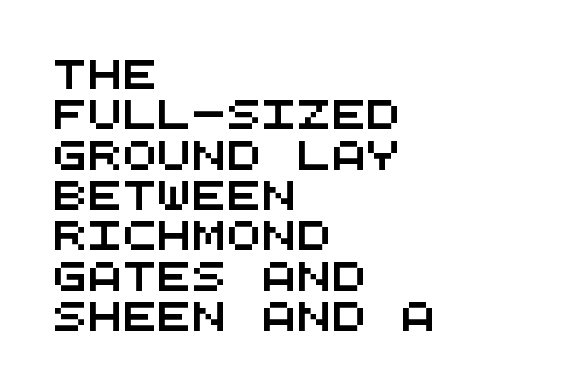
The paragraph has a hard left edge and a soft right edge. The lines sit at an ordinary, default distance from one another. Grotesque or geometric, the face here clearly has no serifs. These lines are rendered in a fixed-pitch font. The zone under the glyphs is completely vacant.
